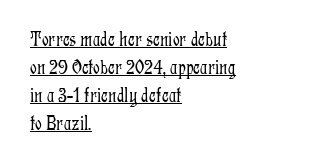
Q: Is the text bold? A: No.
Q: Is the text italic (slanted)? A: No, it is upright.
Q: Is the text underlined? A: Yes.
Q: How is the paragraph aligned? A: Left-aligned.
Q: Is the spacing between letters normal or unusually wide? A: Normal.
Q: Is the spacing between lines tight, normal or loose? A: Normal.
